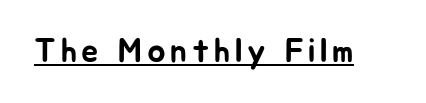
Q: Is the text italic (slanted)? A: No, it is upright.
Q: Is the typeface a serif or a sans-serif typeface? A: Sans-serif.
Q: Is the text underlined? A: Yes.
Q: Width (condensed, normal, or wide)? A: Normal.
Q: Stroke contrast? A: Low.
Q: x-height? A: Medium.
Q: Monospaced? A: No.
